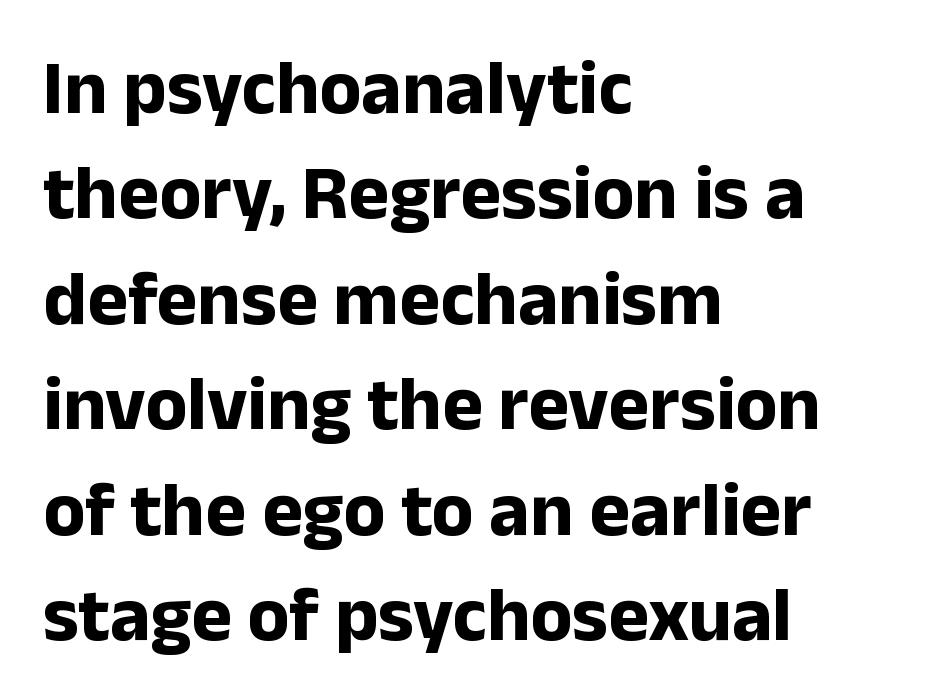
The lines sit at an ordinary, default distance from one another. Spacing verdict: proportional, widths tailored to each character. Is the type bold? Yes — the strokes are clearly thick and heavy. Does the lettering tilt? It doesn't — this is upright.
